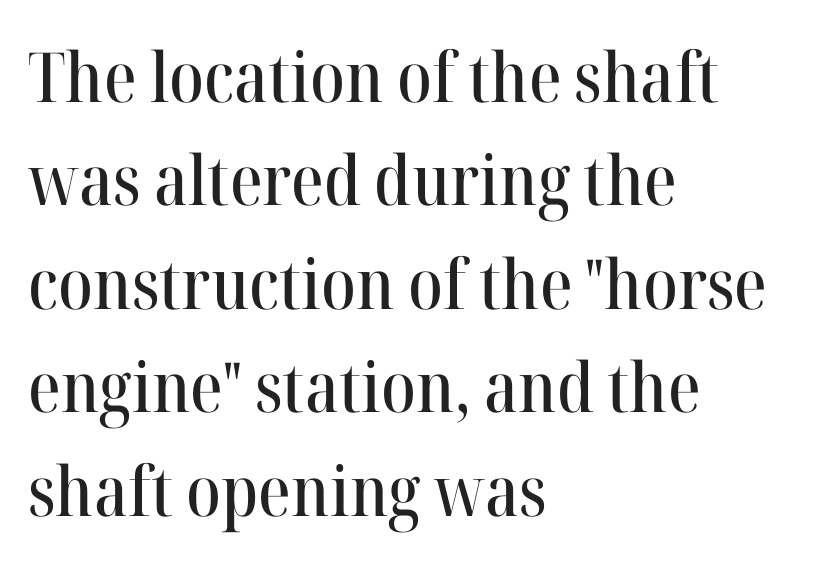
The image shows 69 px serif type, upright; set left-aligned, normal line spacing (1.5x), normal letter spacing, not underlined; high stroke contrast and a medium x-height.
